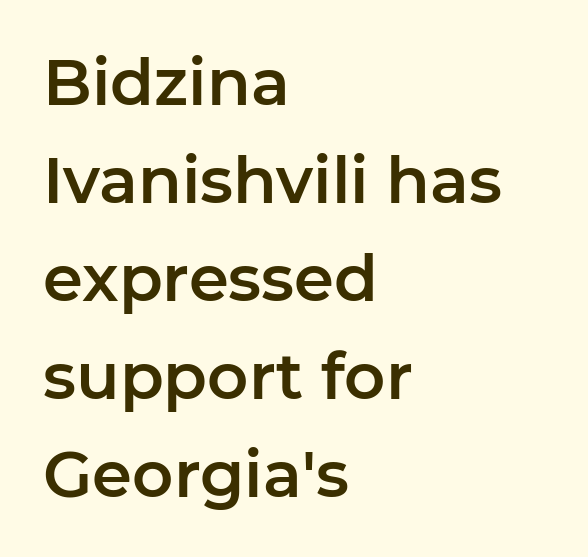
Q: Is the text italic (slanted)? A: No, it is upright.
Q: Is the typeface a serif or a sans-serif typeface? A: Sans-serif.
Q: Is the text underlined? A: No.
Q: How is the paragraph aligned? A: Left-aligned.
Q: Is the spacing between letters normal or unusually wide? A: Normal.
Q: Is the spacing between lines tight, normal or loose? A: Normal.
Q: Width (condensed, normal, or wide)? A: Normal.
Q: Stroke contrast? A: Low.
Q: x-height? A: Medium.
Q: Monospaced? A: No.
